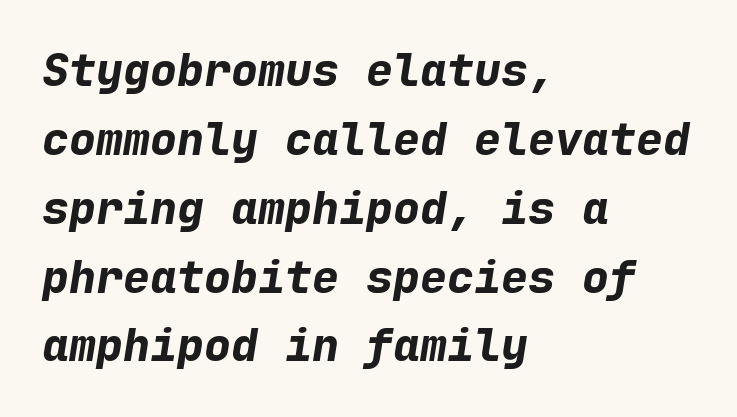
The passage is arranged the way most books set body copy — flush left. Set as a true bold cut, around the 700 mark. Looks like terminal output: every glyph gets an equal slot. Letters rest on an invisible, unmarked baseline. Observe the lean: these are italic letterforms.
